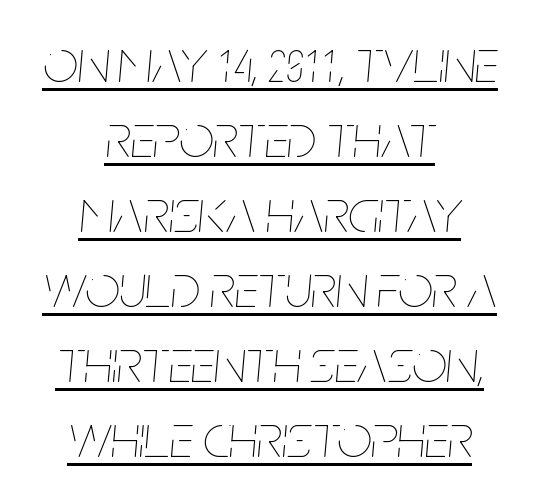
Q: Is the text bold? A: No.
Q: Is the text italic (slanted)? A: Yes, it leans right by about 5 degrees.
Q: Is the text underlined? A: Yes.
Q: How is the paragraph aligned? A: Centered.
Q: Is the spacing between letters normal or unusually wide? A: Normal.
Q: Width (condensed, normal, or wide)? A: Condensed.
Q: Stroke contrast? A: Low.
Q: x-height? A: Large.
Q: Monospaced? A: No.
